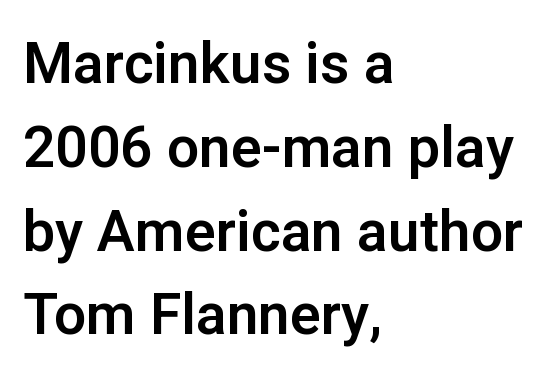
{"serif": "no", "italic": "no", "width": "normal", "stroke_contrast": "low", "x_height": "medium", "monospaced": "no", "underline": "no", "align": "left", "line_spacing": "normal", "line_spacing_ratio": 1.47, "letter_spacing": "normal", "letter_spacing_em": 0.0, "glyph_px": 57}
